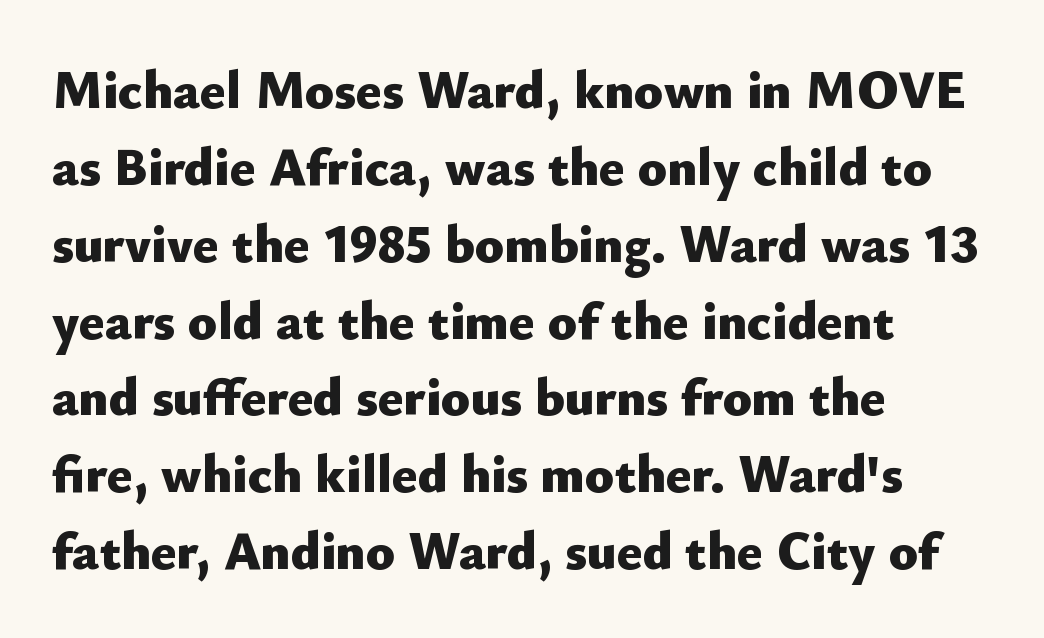
The image shows 53 px heavy sans-serif type, upright; set left-aligned, normal line spacing (1.45x), normal letter spacing, not underlined; low stroke contrast and a small x-height.
